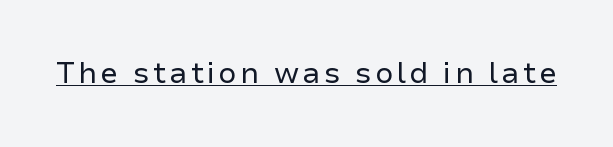
{"serif": "no", "italic": "no", "bold": "no", "weight": "regular", "width": "normal", "stroke_contrast": "low", "x_height": "medium", "monospaced": "no", "underline": "yes", "glyph_px": 29}
